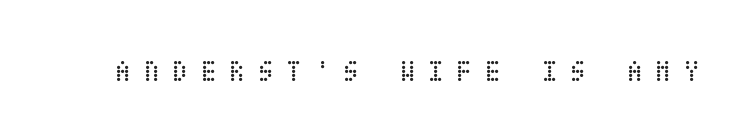
Unbolded letterforms with no extra heft. Rule under the text: the space is simply empty. The passage shown has open, widely tracked lettering throughout. Quick note: not italic, upright.
